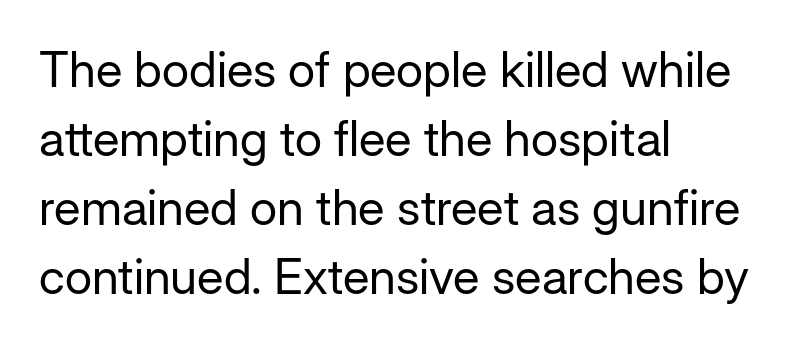
Q: Is the text bold? A: No.
Q: Is the text italic (slanted)? A: No, it is upright.
Q: Is the typeface a serif or a sans-serif typeface? A: Sans-serif.
Q: Is the text underlined? A: No.
Q: How is the paragraph aligned? A: Left-aligned.
Q: Is the spacing between letters normal or unusually wide? A: Normal.
Q: Is the spacing between lines tight, normal or loose? A: Normal.
Q: Width (condensed, normal, or wide)? A: Normal.
Q: Stroke contrast? A: Low.
Q: x-height? A: Medium.
Q: Monospaced? A: No.
